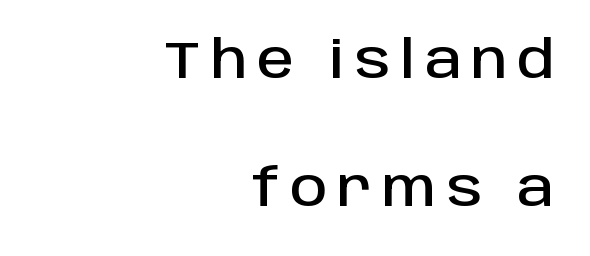
Compared with typical paragraphs, the rows here are farther apart. You can tell from the bare stems that sans-serif type was used. Note the varied advance widths — an 'i' is clearly narrower than an 'm'. Characters remain perfectly vertical along every line. All the whitespace from short lines collects on the left. The space directly below the letters is spotless.
